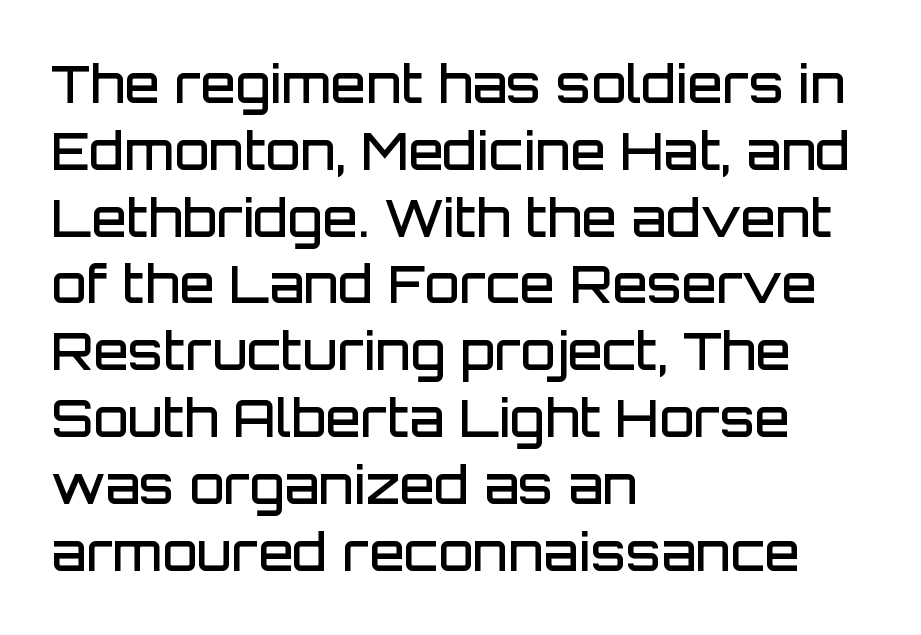
{"serif": "no", "italic": "no", "bold": "semi", "weight": "semibold", "width": "normal", "stroke_contrast": "low", "x_height": "large", "monospaced": "no", "underline": "no", "align": "left", "line_spacing": "normal", "line_spacing_ratio": 1.31, "letter_spacing": "normal", "letter_spacing_em": 0.0, "glyph_px": 51}
